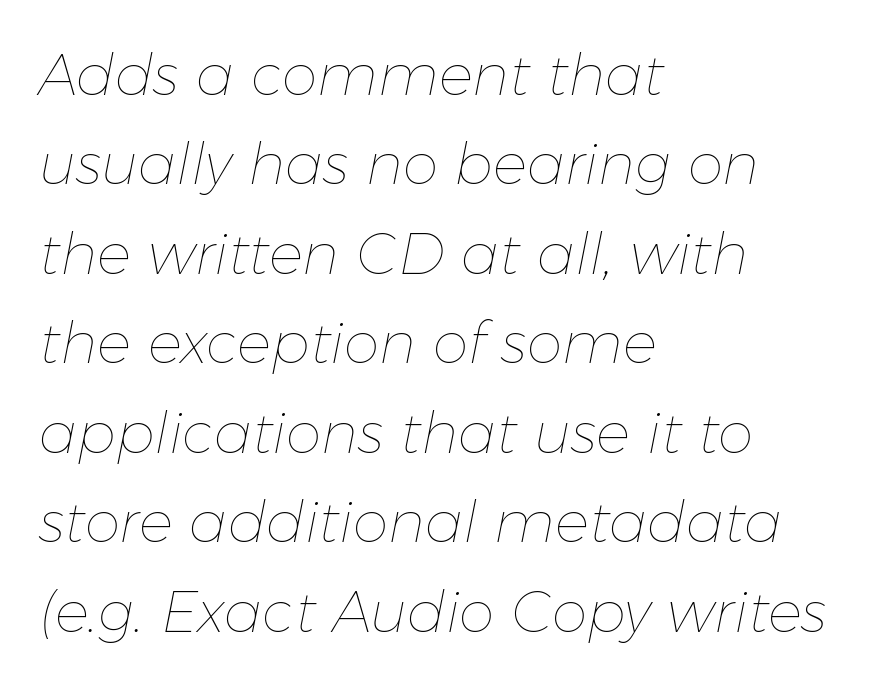
The image shows 57 px thin type, italic (leaning right); set left-aligned, normal line spacing (1.57x), normal letter spacing, not underlined; low stroke contrast and a medium x-height.
